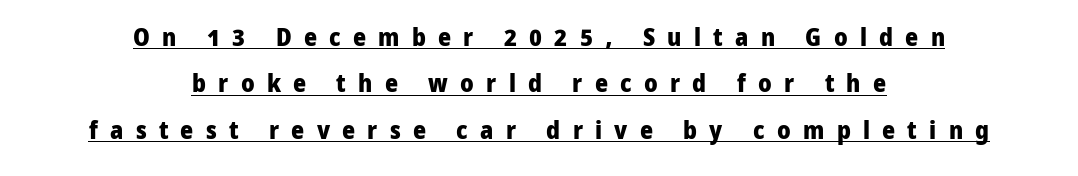
Does the lettering tilt? It doesn't — this is upright. Casual observation: everything's sitting right in the middle. Decoration check: the copy is underlined. The rendering uses a bold face; every stroke is thick and dark. Students, note that the glyphs here are deliberately spaced far apart.
